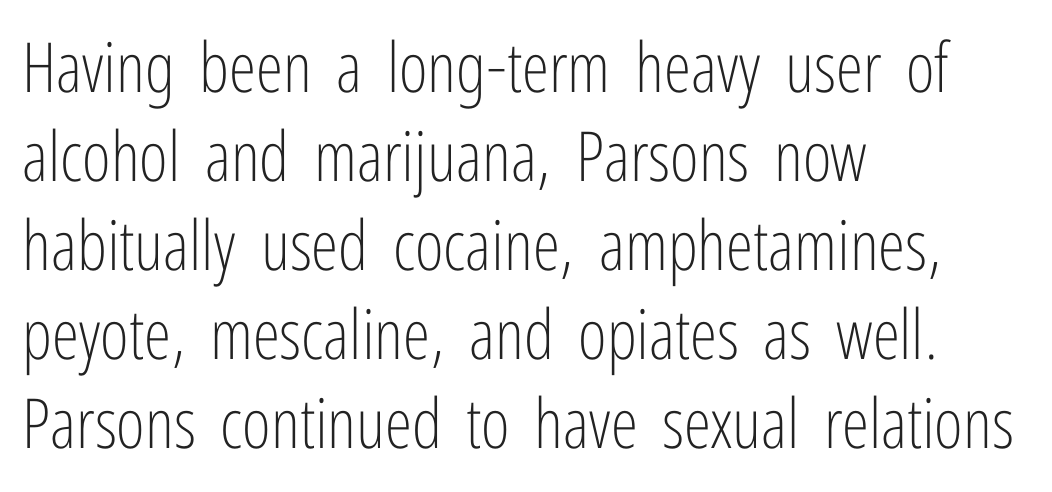
Q: Is the text bold? A: No.
Q: Is the text italic (slanted)? A: No, it is upright.
Q: Is the typeface a serif or a sans-serif typeface? A: Sans-serif.
Q: Is the text underlined? A: No.
Q: How is the paragraph aligned? A: Left-aligned.
Q: Is the spacing between letters normal or unusually wide? A: Normal.
Q: Is the spacing between lines tight, normal or loose? A: Normal.
Q: Width (condensed, normal, or wide)? A: Condensed.
Q: Stroke contrast? A: Low.
Q: x-height? A: Medium.
Q: Monospaced? A: No.
